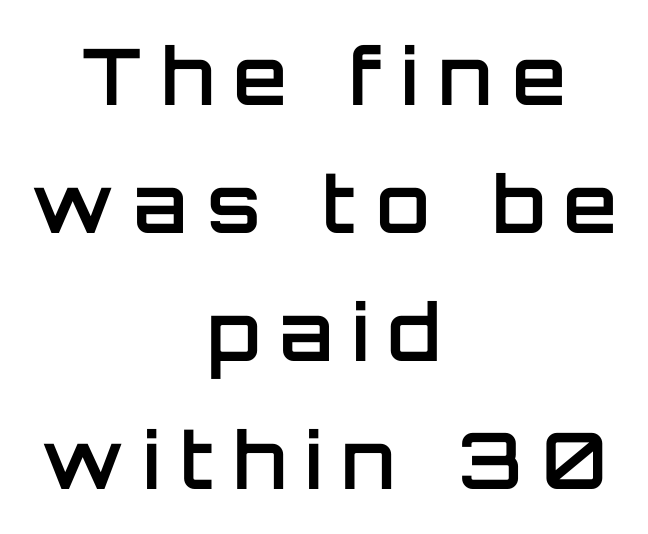
The font is running at a semibold setting, under full bold. Line spacing here is normal. You can tell it's not italic because the verticals are truly vertical. Where is the straight margin? There isn't one; the lines are centered.
